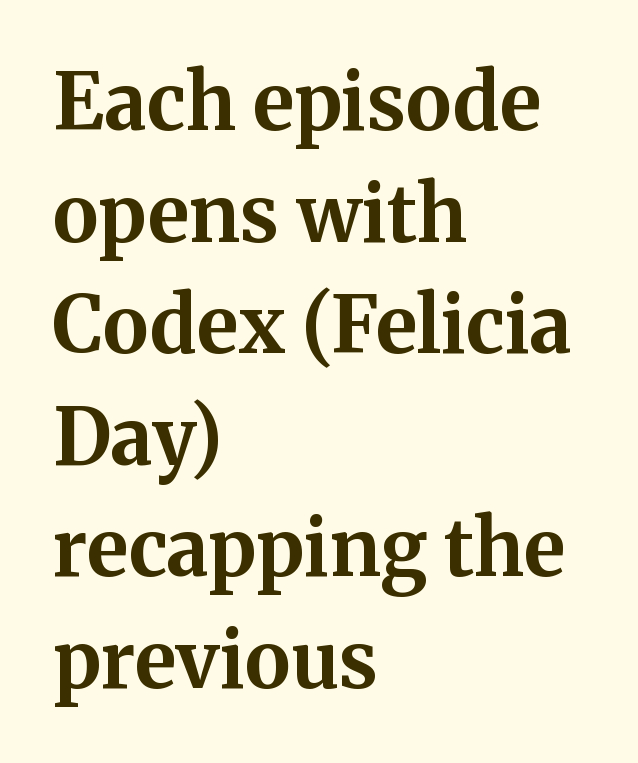
{"serif": "yes", "italic": "no", "bold": "yes", "weight": "bold", "width": "normal", "stroke_contrast": "medium", "x_height": "medium", "monospaced": "no", "underline": "no", "align": "left", "line_spacing": "normal", "line_spacing_ratio": 1.43, "letter_spacing": "normal", "letter_spacing_em": 0.0, "glyph_px": 78}
